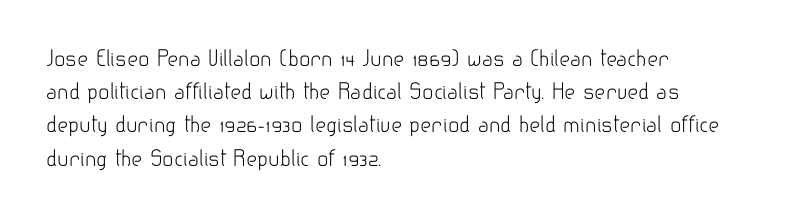
The face looks like a standard text weight, possibly lighter. Short and long lines alike share a common starting point at left. Vertically, the passage feels balanced, rows spaced as you'd expect. A bare baseline throughout the passage. Here the glyphs are tracked normally, forming tight word shapes.
